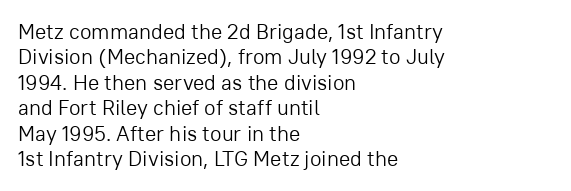
{"italic": "no", "bold": "no", "underline": "no", "align": "left", "line_spacing_ratio": 1.21, "letter_spacing": "normal", "letter_spacing_em": 0.0, "glyph_px": 21}
